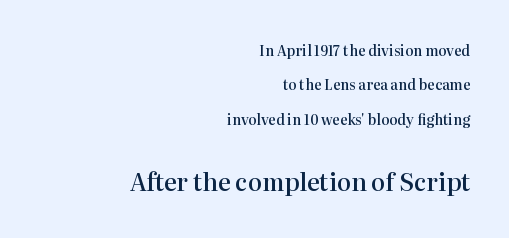
Q: Is the text bold? A: Semi-bold.
Q: Is the text italic (slanted)? A: No, it is upright.
Q: Is the text underlined? A: No.
Q: How is the paragraph aligned? A: Right-aligned.
Q: Is the spacing between letters normal or unusually wide? A: Normal.
Q: Is the spacing between lines tight, normal or loose? A: Loose.
Q: Which block of text is set in a larger size, the first (top) or the second (bottom)? A: The second (bottom) one.
